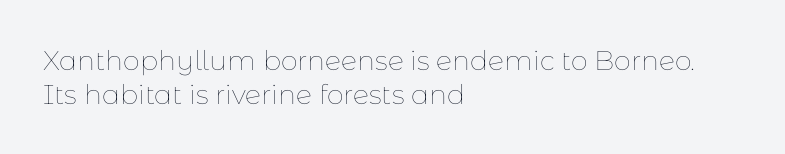
Whoever set this chose a conventional vertical rhythm. Each stroke keeps to a modest, everyday thickness or less. Is there any slant? The stems are plumb. Any mark beneath the type? The region is blank. Horizontal alignment here is leftward, the default for most running prose.
